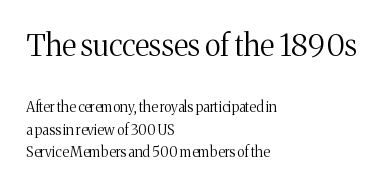
The image shows 30 px regular-weight serif type, upright; set left-aligned, normal line spacing (1.61x), normal letter spacing, not underlined; the first (top) block is 2.14x larger; medium stroke contrast and a medium x-height.
